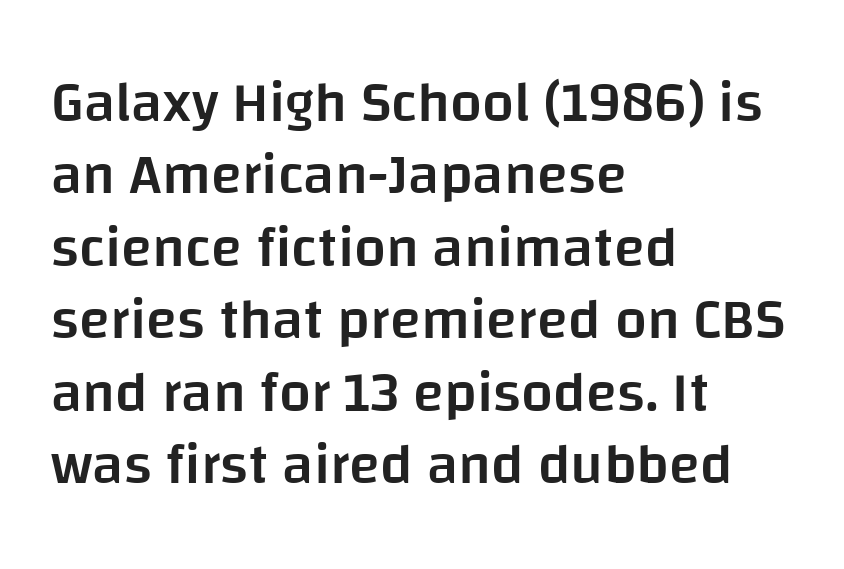
The image shows 57 px semibold sans-serif type, upright; set left-aligned, normal line spacing (1.27x), normal letter spacing, not underlined; low stroke contrast and a large x-height.
